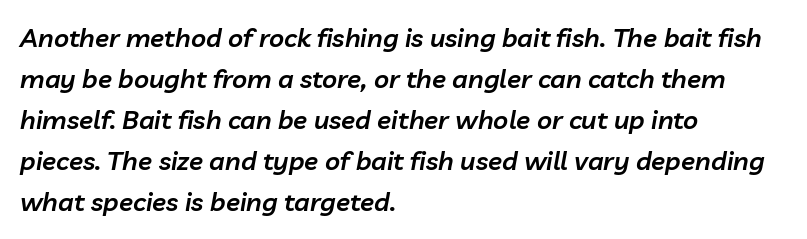
{"italic": "yes", "lean": "right", "slant_degrees": 10, "bold": "semi", "underline": "no", "align": "left", "line_spacing": "normal", "line_spacing_ratio": 1.58, "letter_spacing": "normal", "letter_spacing_em": 0.0, "glyph_px": 26}
